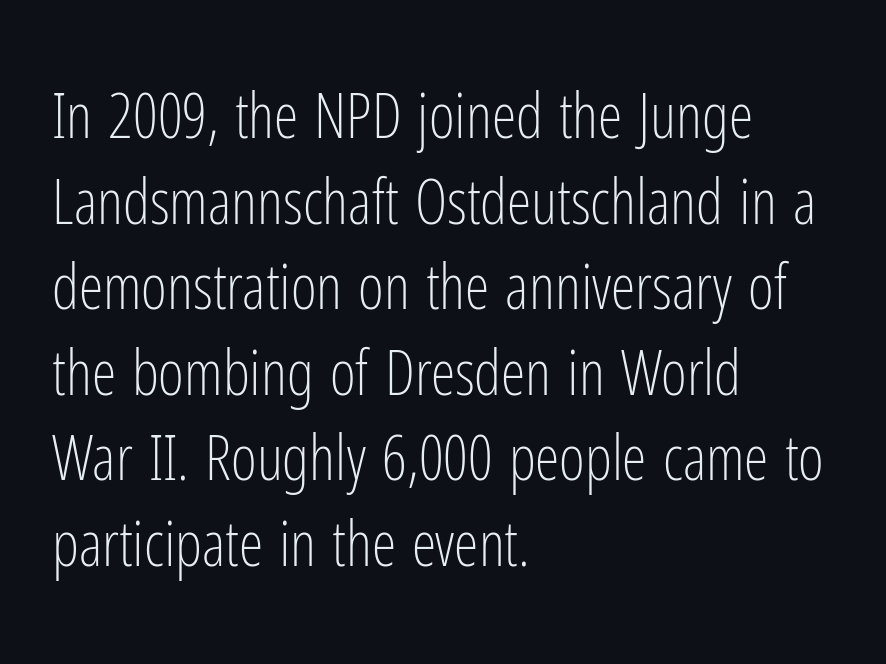
The image shows 62 px light, condensed sans-serif type, upright; set left-aligned, normal line spacing (1.38x), normal letter spacing, not underlined; low stroke contrast and a medium x-height.
